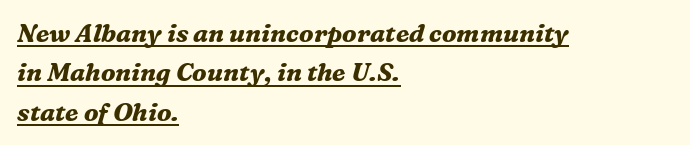
Emphasis by weight is at full strength: bold. Whoever set this chose a conventional vertical rhythm. Observe the lean: these are italic letterforms. Short note: letters normally spaced.
